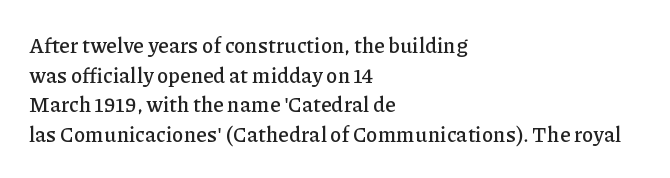
{"italic": "no", "underline": "no", "align": "left", "line_spacing": "normal", "line_spacing_ratio": 1.41, "letter_spacing": "normal", "letter_spacing_em": 0.0, "glyph_px": 21}
